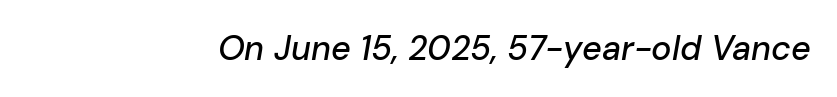
{"italic": "yes", "lean": "right", "slant_degrees": 10, "width": "normal", "stroke_contrast": "low", "x_height": "medium", "monospaced": "no", "underline": "no", "letter_spacing": "normal", "letter_spacing_em": 0.0, "glyph_px": 34}
